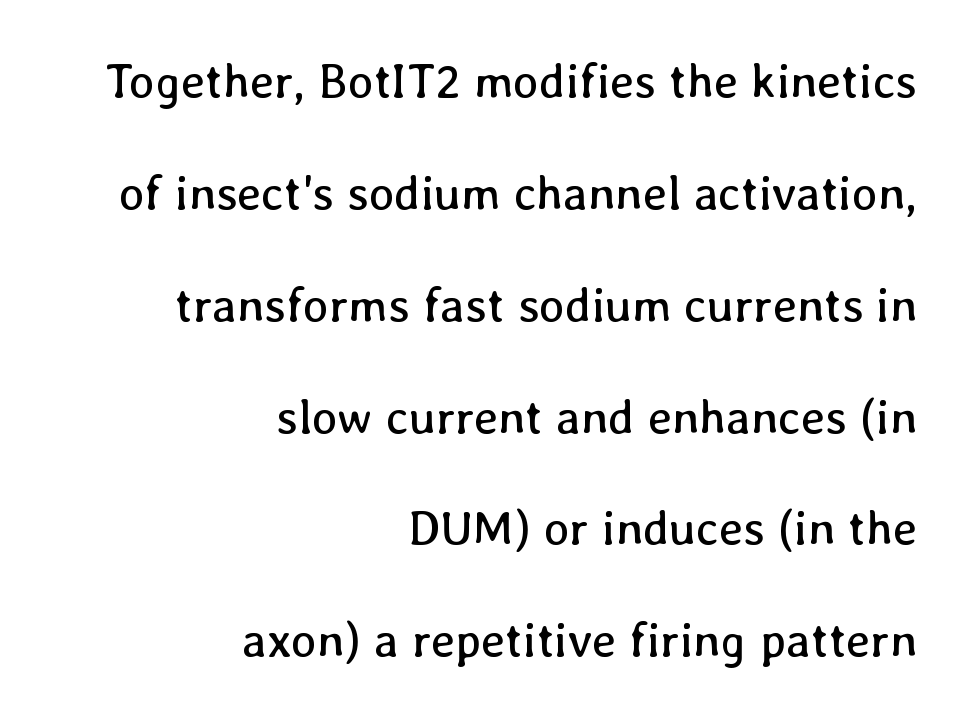
Q: Is the text bold? A: No.
Q: Is the text italic (slanted)? A: No, it is upright.
Q: Is the text underlined? A: No.
Q: How is the paragraph aligned? A: Right-aligned.
Q: Is the spacing between letters normal or unusually wide? A: Normal.
Q: Is the spacing between lines tight, normal or loose? A: Loose.
Q: Width (condensed, normal, or wide)? A: Normal.
Q: Stroke contrast? A: Low.
Q: x-height? A: Medium.
Q: Monospaced? A: No.
